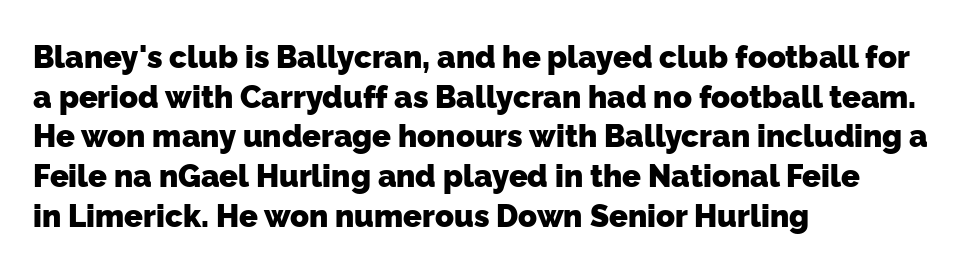
The image shows 31 px heavy sans-serif type; set left-aligned, normal line spacing (1.28x), normal letter spacing, not underlined; low stroke contrast and a medium x-height.
